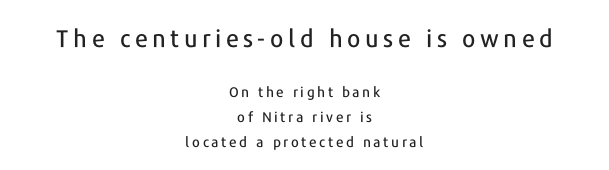
The glyphs are unaccompanied by any horizontal stroke below them. Here the first block reads like a headline and the second like body copy. Both edges are ragged and mirror each other, which tells us the setting is centered. It's the straight-up-and-down kind of type.
